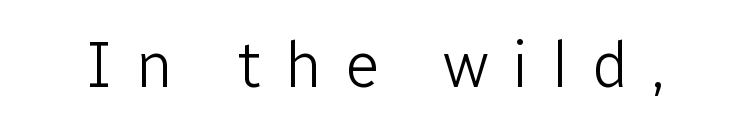
Q: Is the text bold? A: No.
Q: Is the text italic (slanted)? A: No, it is upright.
Q: Is the typeface a serif or a sans-serif typeface? A: Sans-serif.
Q: Is the text underlined? A: No.
Q: Is the spacing between letters normal or unusually wide? A: Unusually wide.
Q: Width (condensed, normal, or wide)? A: Normal.
Q: Stroke contrast? A: Low.
Q: x-height? A: Medium.
Q: Monospaced? A: No.
